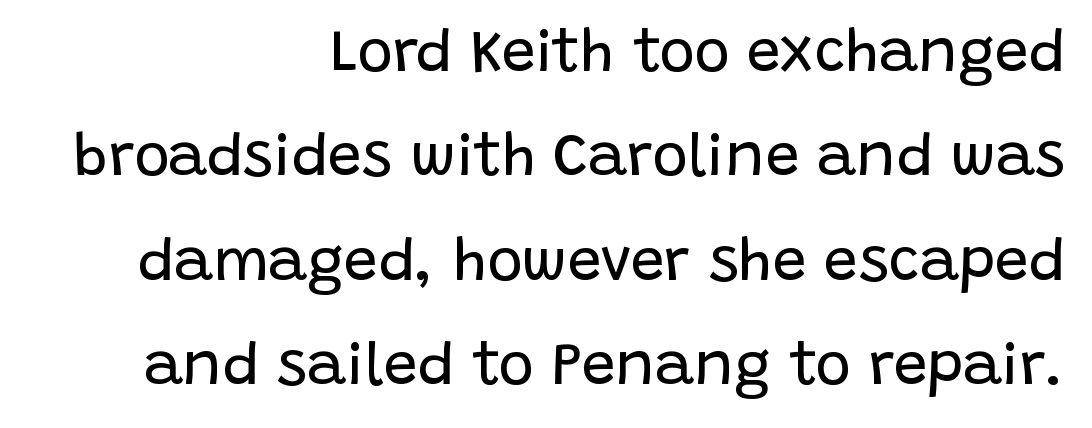
Q: Is the text bold? A: No.
Q: Is the text italic (slanted)? A: No, it is upright.
Q: Is the typeface a serif or a sans-serif typeface? A: Sans-serif.
Q: Is the text underlined? A: No.
Q: How is the paragraph aligned? A: Right-aligned.
Q: Is the spacing between letters normal or unusually wide? A: Normal.
Q: Width (condensed, normal, or wide)? A: Normal.
Q: Stroke contrast? A: Low.
Q: x-height? A: Large.
Q: Monospaced? A: No.
